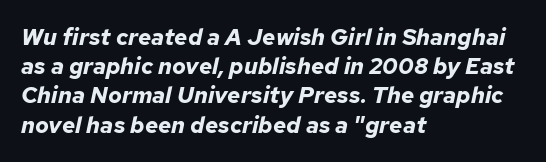
Is the type slanted? Yes — the strokes lean at a clear angle. The space beneath each line is pristine and unruled. The horizontal fit of the characters is conventional and even. Is the block centered? No — it sits flush against the left margin. Compared with an ordinary text face, these strokes are far heavier — a full bold.
